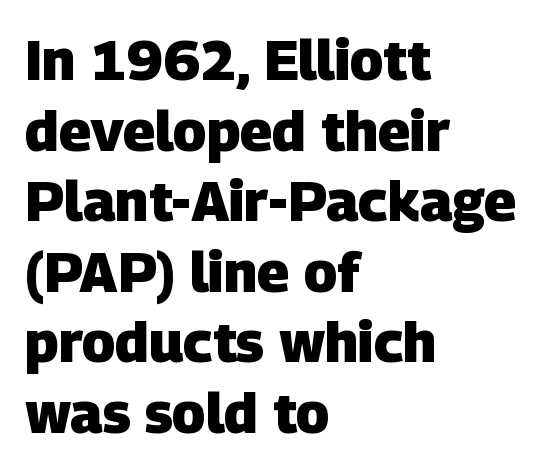
The image shows 56 px heavy sans-serif type; set left-aligned, normal line spacing (1.26x), normal letter spacing, not underlined; low stroke contrast and a large x-height.
